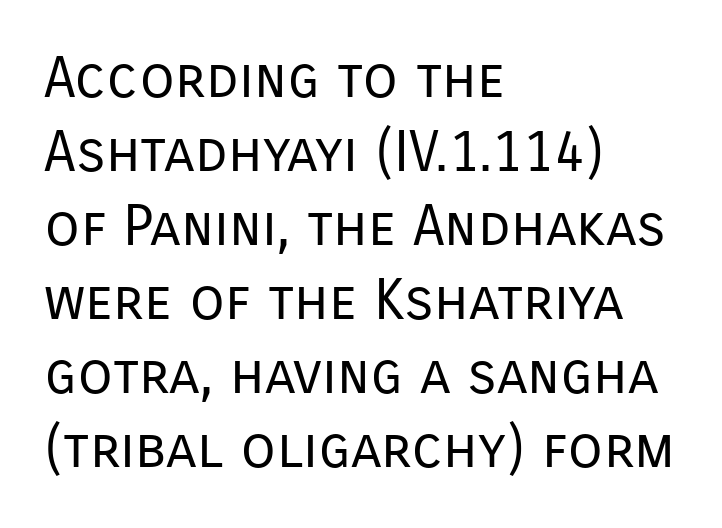
The image shows 57 px regular-weight sans-serif type, upright; set left-aligned, normal line spacing (1.3x), normal letter spacing, not underlined; low stroke contrast and a medium x-height.
